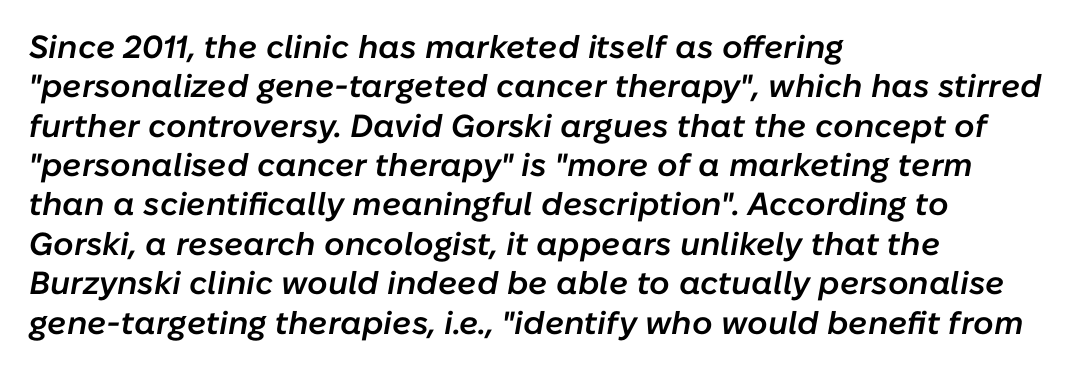
{"italic": "yes", "lean": "right", "slant_degrees": 10, "bold": "semi", "weight": "semibold", "width": "normal", "stroke_contrast": "low", "x_height": "medium", "monospaced": "no", "underline": "no", "align": "left", "line_spacing_ratio": 1.23, "letter_spacing": "normal", "letter_spacing_em": 0.0, "glyph_px": 32}
